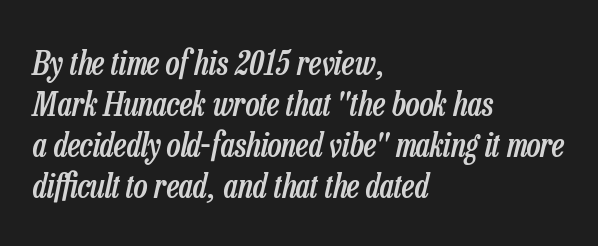
Q: Is the text bold? A: Semi-bold.
Q: Is the text italic (slanted)? A: Yes, it leans right by about 13 degrees.
Q: Is the text underlined? A: No.
Q: How is the paragraph aligned? A: Left-aligned.
Q: Is the spacing between letters normal or unusually wide? A: Normal.
Q: Width (condensed, normal, or wide)? A: Condensed.
Q: Stroke contrast? A: Low.
Q: x-height? A: Medium.
Q: Monospaced? A: No.
